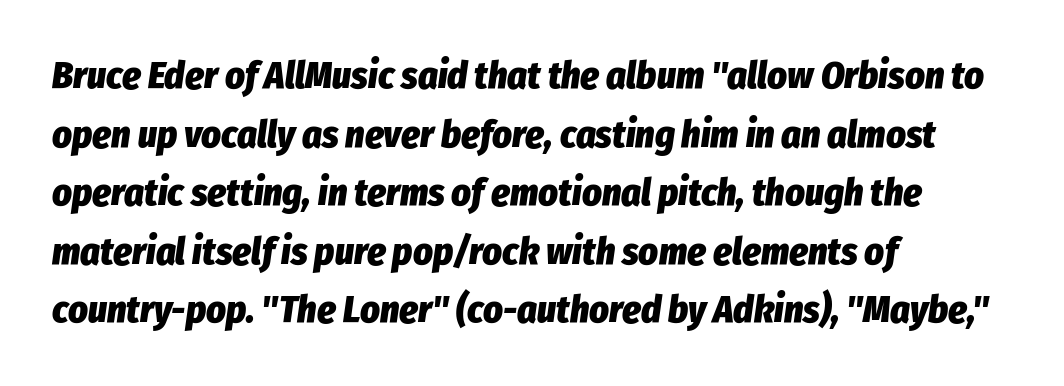
Q: Is the text bold? A: Yes.
Q: Is the text italic (slanted)? A: Yes, it leans right by about 8 degrees.
Q: Is the text underlined? A: No.
Q: How is the paragraph aligned? A: Left-aligned.
Q: Is the spacing between letters normal or unusually wide? A: Normal.
Q: Is the spacing between lines tight, normal or loose? A: Normal.
Q: Width (condensed, normal, or wide)? A: Condensed.
Q: Stroke contrast? A: Low.
Q: x-height? A: Medium.
Q: Monospaced? A: No.
